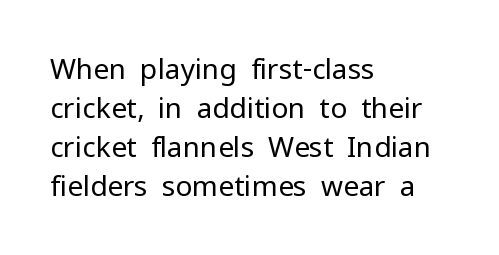
Leftover space on each line is placed entirely after the last word. This rendering leaves character spacing at its baseline value. Quick note: not italic, upright. The specimen omits any rule beneath the text block's lines. The rendering uses a moderate line-height, typical for paragraphs.
